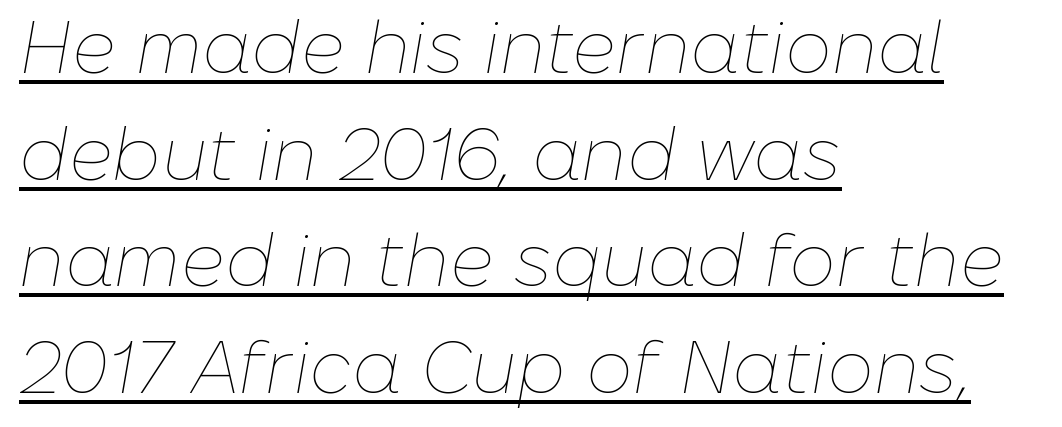
The image shows 74 px thin type, italic (leaning right); set left-aligned, normal line spacing (1.44x), normal letter spacing, underlined; low stroke contrast and a medium x-height.
